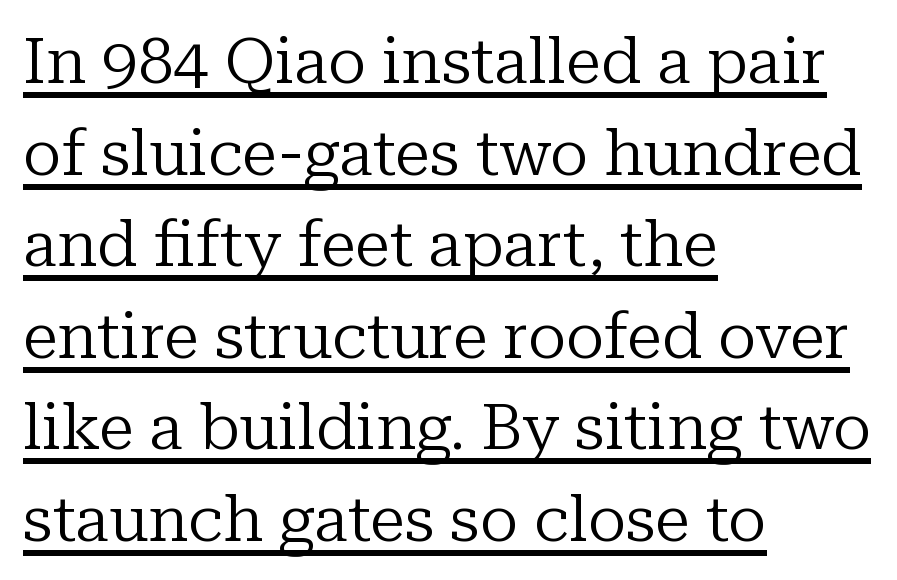
Evenly set lines give the paragraph a standard silhouette. The rendering anchors every line to the left-hand side. To sum up the face: it has serifs. Note the varied advance widths — an 'i' is clearly narrower than an 'm'.
